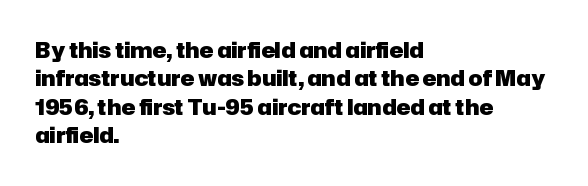
The lines in this sample share a left origin and differ only in where they stop. The block of text has a typical density, with ordinary space between rows. Posture: upright roman. The characters look thick and weighty, a clear bold. Letters rest on an invisible, unmarked baseline. There is no visible air inserted between adjacent glyphs.
